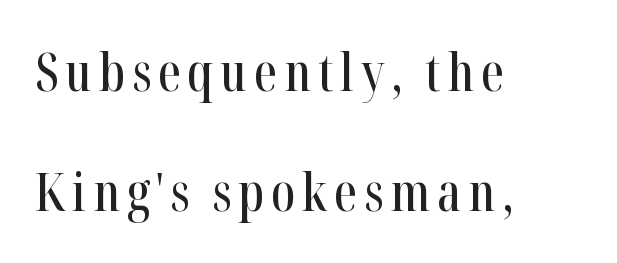
Do the characters align in a grid? No, the font is proportional. This sample is left-justified, so line endings fall wherever the words run out. Nobody drew a line under any word here. If you drew a line through each stem, it would be perfectly vertical. This is serif lettering, the kind often seen in printed books.
